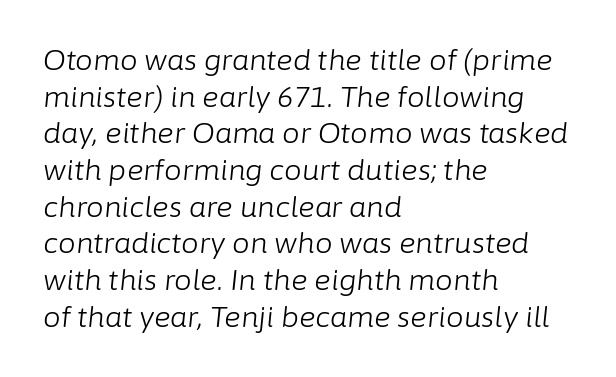
The image shows 28 px light type, italic (leaning right); set left-aligned, normal line spacing (1.31x), normal letter spacing, not underlined; low stroke contrast and a medium x-height.
